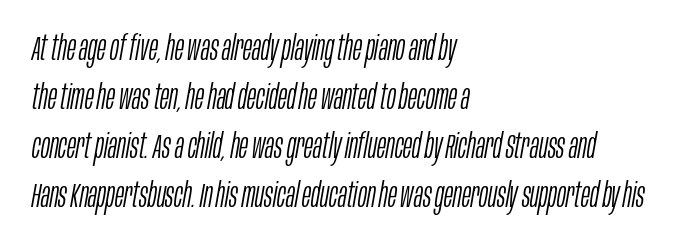
Q: Is the text bold? A: No.
Q: Is the text italic (slanted)? A: Yes, it leans right by about 10 degrees.
Q: Is the text underlined? A: No.
Q: How is the paragraph aligned? A: Left-aligned.
Q: Is the spacing between letters normal or unusually wide? A: Normal.
Q: Is the spacing between lines tight, normal or loose? A: Normal.
Q: Width (condensed, normal, or wide)? A: Condensed.
Q: Stroke contrast? A: Low.
Q: x-height? A: Large.
Q: Monospaced? A: No.
